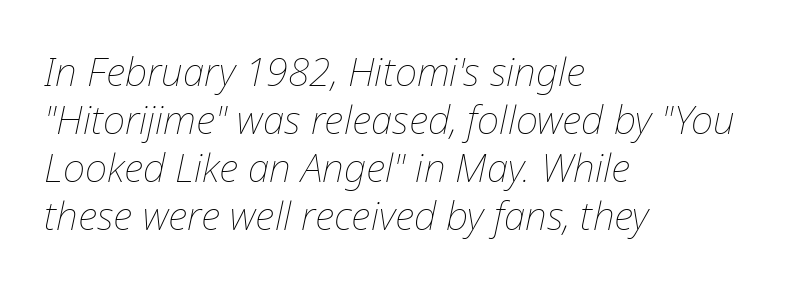
{"italic": "yes", "lean": "right", "slant_degrees": 12, "bold": "no", "weight": "thin", "width": "normal", "stroke_contrast": "low", "x_height": "medium", "monospaced": "no", "underline": "no", "align": "left", "line_spacing_ratio": 1.23, "letter_spacing": "normal", "letter_spacing_em": 0.0, "glyph_px": 39}
